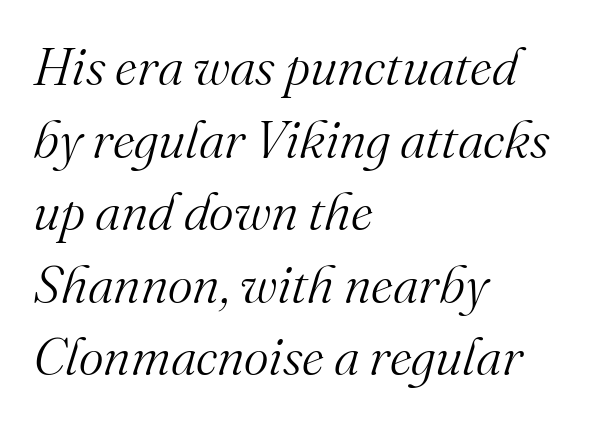
The image shows 53 px light serif type, italic (leaning right); set left-aligned, normal line spacing (1.37x), normal letter spacing, not underlined; medium stroke contrast and a small x-height.
